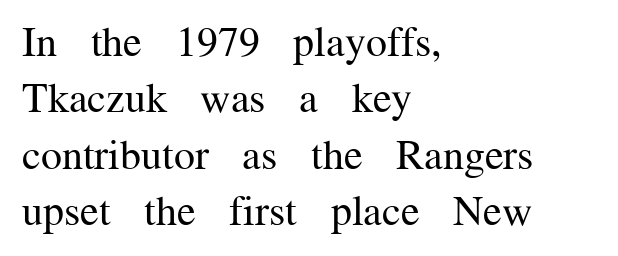
Q: Is the text bold? A: No.
Q: Is the text italic (slanted)? A: No, it is upright.
Q: Is the typeface a serif or a sans-serif typeface? A: Serif.
Q: Is the text underlined? A: No.
Q: How is the paragraph aligned? A: Left-aligned.
Q: Is the spacing between letters normal or unusually wide? A: Normal.
Q: Is the spacing between lines tight, normal or loose? A: Normal.
Q: Width (condensed, normal, or wide)? A: Normal.
Q: Stroke contrast? A: Medium.
Q: x-height? A: Medium.
Q: Monospaced? A: No.
